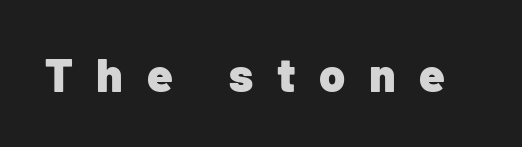
Q: Is the text bold? A: Yes.
Q: Is the text italic (slanted)? A: No, it is upright.
Q: Is the typeface a serif or a sans-serif typeface? A: Sans-serif.
Q: Is the text underlined? A: No.
Q: Is the spacing between letters normal or unusually wide? A: Unusually wide.
Q: Width (condensed, normal, or wide)? A: Normal.
Q: Stroke contrast? A: Low.
Q: x-height? A: Medium.
Q: Monospaced? A: No.
